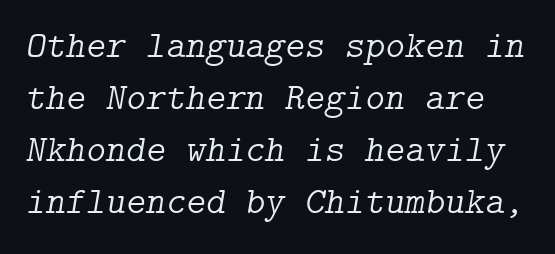
The image shows 38 px light serif type, italic (leaning right); set normal line spacing (1.37x), normal letter spacing, not underlined; low stroke contrast and a medium x-height.
